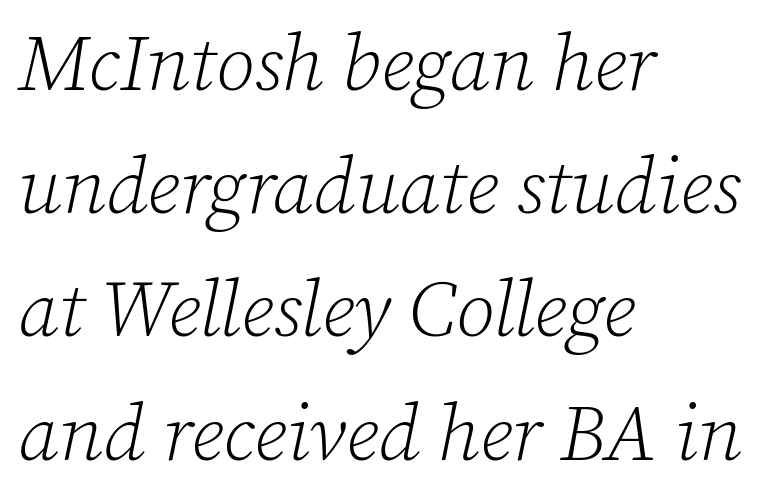
The typeface chosen for these lines features serifs. Quick note: italic. No extra ink here — the face is not bold. Is there much room between lines? A standard amount, neither cramped nor airy. The text block is weighted toward the left margin, trailing off unevenly rightward.
